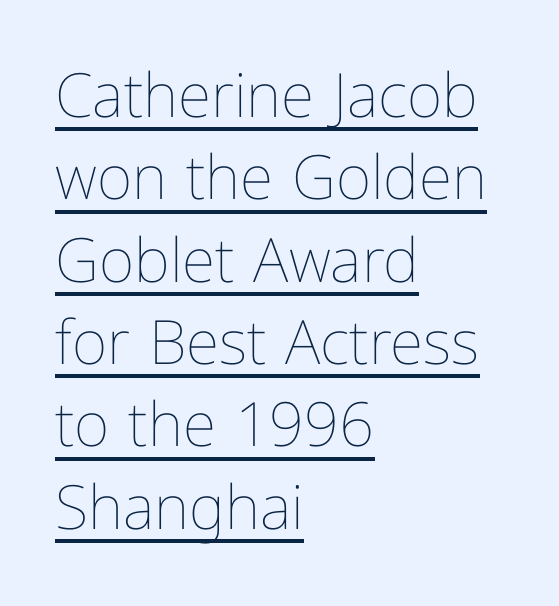
Q: Is the text bold? A: No.
Q: Is the text italic (slanted)? A: No, it is upright.
Q: Is the text underlined? A: Yes.
Q: How is the paragraph aligned? A: Left-aligned.
Q: Is the spacing between letters normal or unusually wide? A: Normal.
Q: Is the spacing between lines tight, normal or loose? A: Normal.
Q: Width (condensed, normal, or wide)? A: Condensed.
Q: Stroke contrast? A: Low.
Q: x-height? A: Medium.
Q: Monospaced? A: No.
